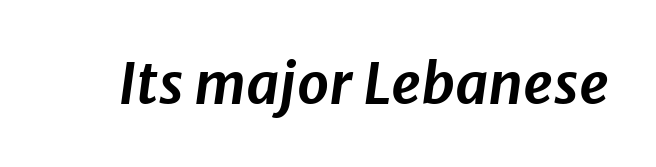
Q: Is the text italic (slanted)? A: Yes, it leans right by about 8 degrees.
Q: Is the text underlined? A: No.
Q: Is the spacing between letters normal or unusually wide? A: Normal.
Q: Width (condensed, normal, or wide)? A: Normal.
Q: Stroke contrast? A: Low.
Q: x-height? A: Medium.
Q: Monospaced? A: No.
